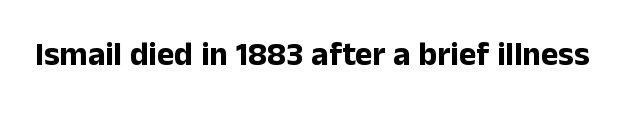
The image shows 33 px bold sans-serif type, upright; set normal letter spacing, not underlined; low stroke contrast and a medium x-height.
